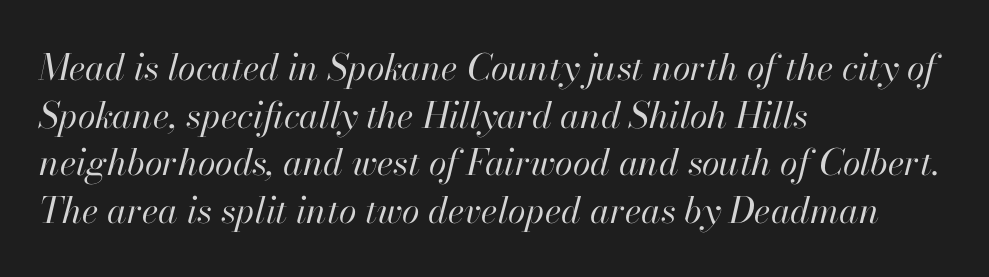
Q: Is the text bold? A: No.
Q: Is the text italic (slanted)? A: Yes, it leans right by about 13 degrees.
Q: Is the text underlined? A: No.
Q: How is the paragraph aligned? A: Left-aligned.
Q: Is the spacing between letters normal or unusually wide? A: Normal.
Q: Is the spacing between lines tight, normal or loose? A: Normal.
Q: Width (condensed, normal, or wide)? A: Normal.
Q: Stroke contrast? A: High.
Q: x-height? A: Small.
Q: Monospaced? A: No.
